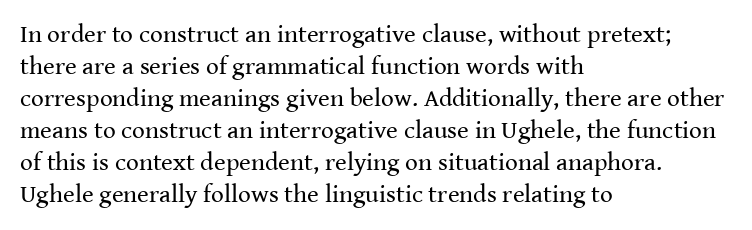
{"italic": "no", "bold": "no", "underline": "no", "align": "left", "line_spacing": "normal", "line_spacing_ratio": 1.28, "letter_spacing": "normal", "letter_spacing_em": 0.0, "glyph_px": 25}
